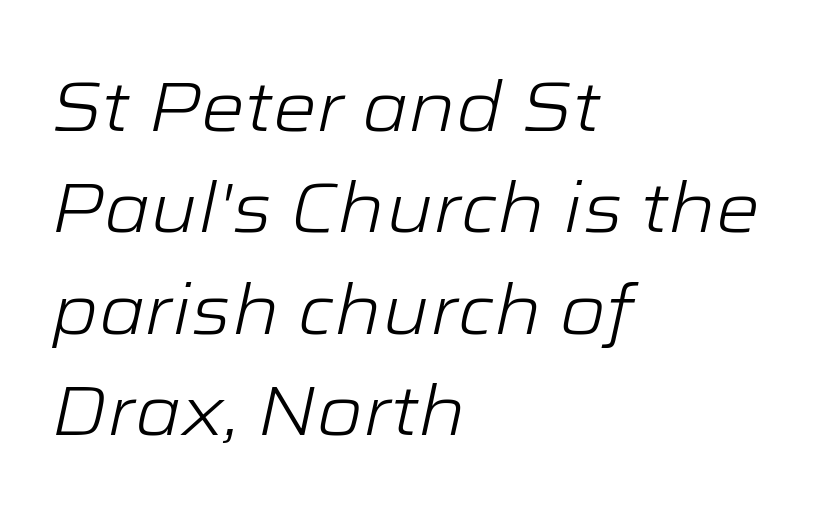
Heft: none added — not bold. Glance below the letters and you will spot only blank space. Left-aligned paragraph, ragged on the right. Is this a fixed-width face? No — the glyphs have proportional, varying widths. Students, note that the glyphs here touch the page at normal intervals.
